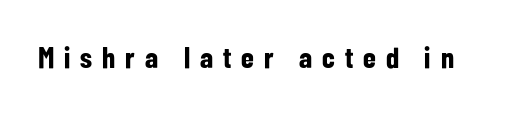
The image shows 30 px bold, condensed sans-serif type, upright; set unusually wide letter spacing (+0.33 em), not underlined; low stroke contrast and a medium x-height.
